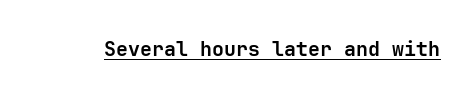
{"italic": "no", "bold": "yes", "underline": "yes", "letter_spacing": "normal", "letter_spacing_em": 0.0, "glyph_px": 20}
